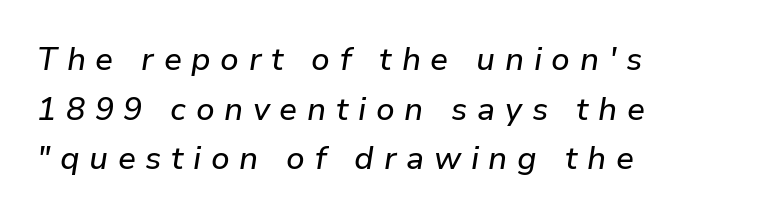
Q: Is the text italic (slanted)? A: Yes, it leans right by about 9 degrees.
Q: Is the text underlined? A: No.
Q: How is the paragraph aligned? A: Left-aligned.
Q: Is the spacing between letters normal or unusually wide? A: Unusually wide.
Q: Is the spacing between lines tight, normal or loose? A: Normal.
Q: Width (condensed, normal, or wide)? A: Normal.
Q: Stroke contrast? A: Low.
Q: x-height? A: Medium.
Q: Monospaced? A: No.
